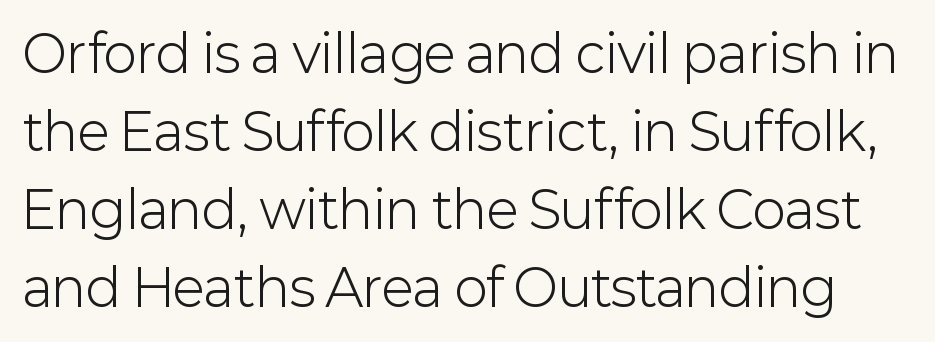
The image shows 51 px light sans-serif type, upright; set normal line spacing (1.53x), normal letter spacing, not underlined; low stroke contrast and a medium x-height.
